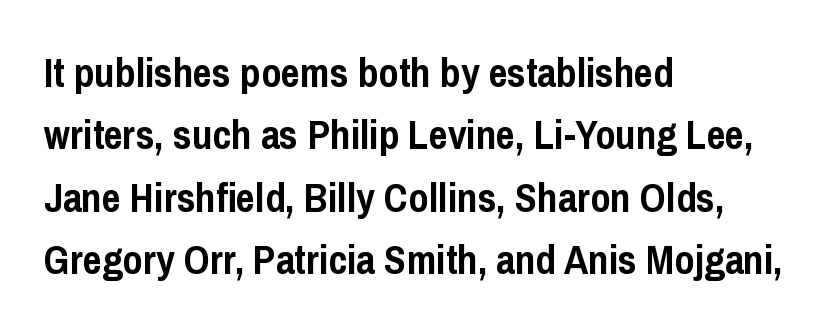
{"serif": "no", "italic": "no", "bold": "yes", "weight": "semibold", "width": "condensed", "stroke_contrast": "low", "x_height": "medium", "monospaced": "no", "underline": "no", "align": "left", "line_spacing": "normal", "line_spacing_ratio": 1.52, "letter_spacing": "normal", "letter_spacing_em": 0.0, "glyph_px": 41}
